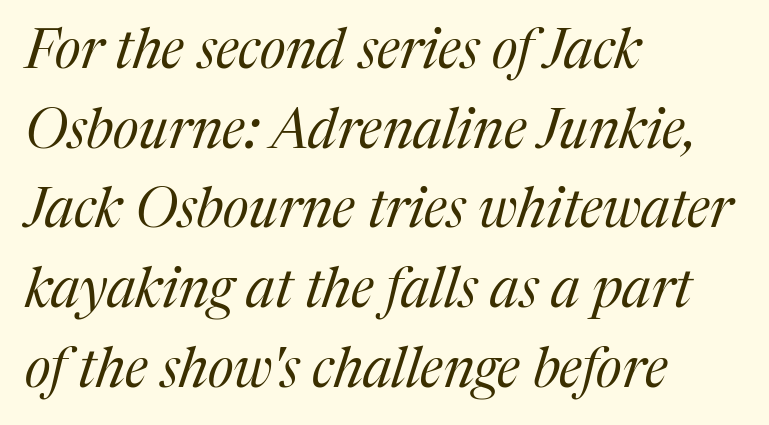
Stem width sits at or under what a default text font uses. The font family rendered here belongs to the serif group. Think of a printed novel: that variable character pitch is what you see here. Evenly set lines give the paragraph a standard silhouette. Short note: letters normally spaced.
